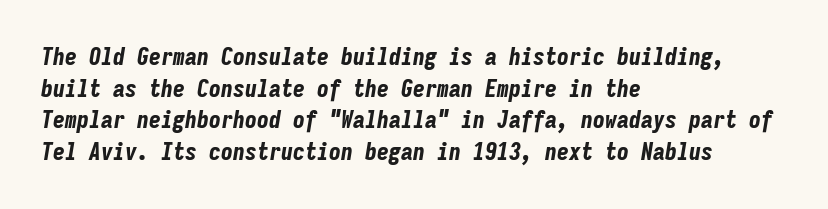
The image shows 24 px bold type, italic (leaning right); set left-aligned, normal line spacing (1.32x), normal letter spacing, not underlined.
